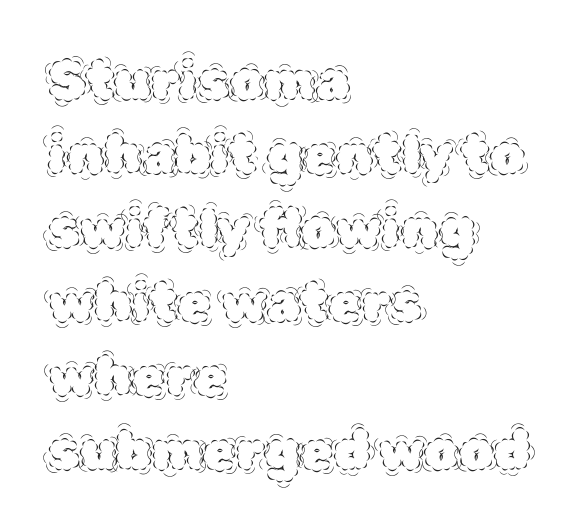
{"italic": "no", "bold": "no", "weight": "thin", "width": "normal", "x_height": "large", "monospaced": "no", "underline": "no", "align": "left", "line_spacing": "normal", "line_spacing_ratio": 1.37, "letter_spacing": "normal", "letter_spacing_em": 0.0, "glyph_px": 54}
